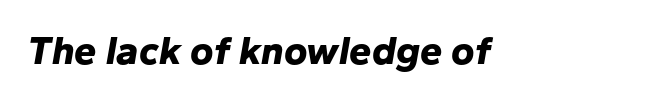
Q: Is the text bold? A: Yes.
Q: Is the text italic (slanted)? A: Yes, it leans right by about 10 degrees.
Q: Is the text underlined? A: No.
Q: Is the spacing between letters normal or unusually wide? A: Normal.
Q: Width (condensed, normal, or wide)? A: Normal.
Q: Stroke contrast? A: Low.
Q: x-height? A: Medium.
Q: Monospaced? A: No.
